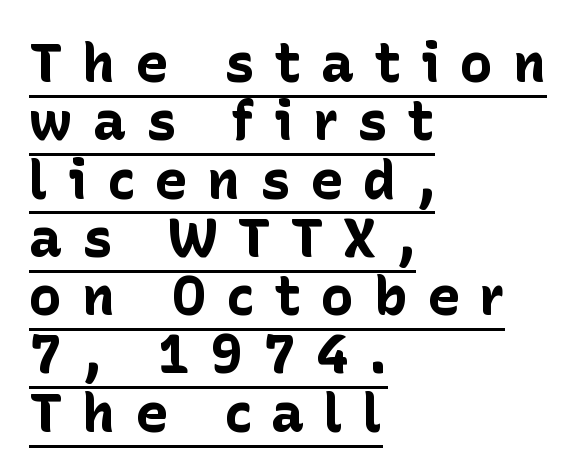
The image shows 55 px bold sans-serif type, upright; set left-aligned, tight line spacing (1.06x), unusually wide letter spacing (+0.36 em), underlined; low stroke contrast and a medium x-height.
